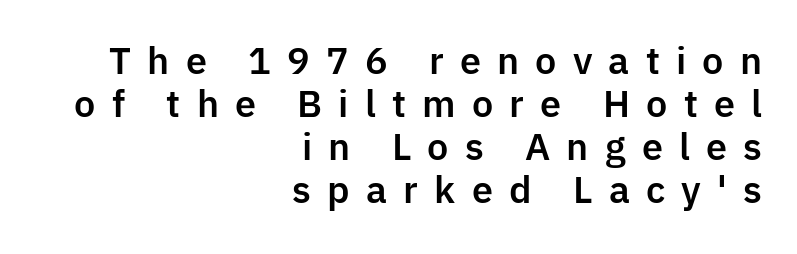
{"serif": "no", "italic": "no", "width": "normal", "stroke_contrast": "low", "x_height": "medium", "monospaced": "no", "underline": "no", "align": "right", "line_spacing_ratio": 1.19, "letter_spacing": "wide", "letter_spacing_em": 0.45, "glyph_px": 36}
